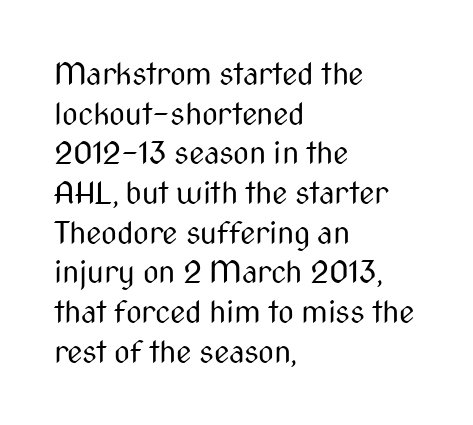
{"serif": "no", "italic": "no", "bold": "no", "weight": "regular", "width": "condensed", "stroke_contrast": "medium", "x_height": "medium", "monospaced": "no", "underline": "no", "align": "left", "line_spacing": "normal", "line_spacing_ratio": 1.28, "letter_spacing": "normal", "letter_spacing_em": 0.0, "glyph_px": 31}
